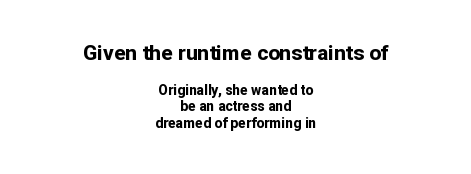
Nobody touched the tracking dial on this one. Posture: straight, roman, zero tilt. Every row of glyphs is offset so its center matches the block's center. Top chunk: large. Bottom chunk: small.
